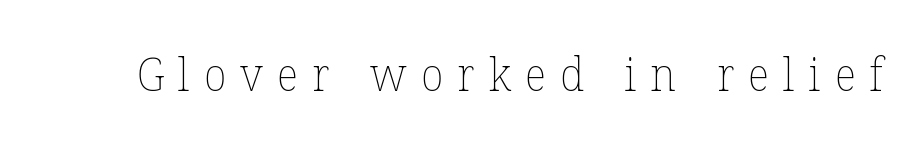
The face used here is rendered with a markedly widened letterfit. You could not count columns in this text — the font is proportionally spaced. Honestly, there is no underline to notice here at all. No extra ink here — the face is not bold.
